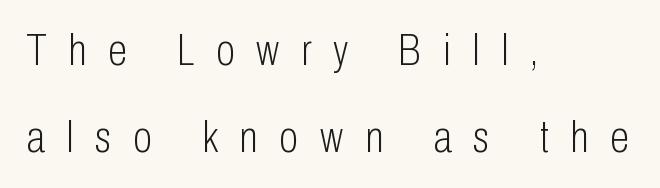
{"serif": "no", "italic": "no", "bold": "no", "weight": "light", "width": "condensed", "stroke_contrast": "low", "x_height": "medium", "monospaced": "no", "underline": "no", "align": "left", "line_spacing": "loose", "line_spacing_ratio": 1.97, "letter_spacing": "wide", "letter_spacing_em": 0.49, "glyph_px": 44}
